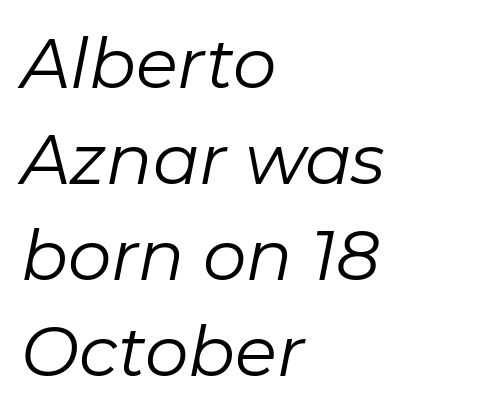
The image shows 69 px regular-weight type, italic (leaning right); set left-aligned, normal line spacing (1.39x), normal letter spacing, not underlined; low stroke contrast and a medium x-height.
